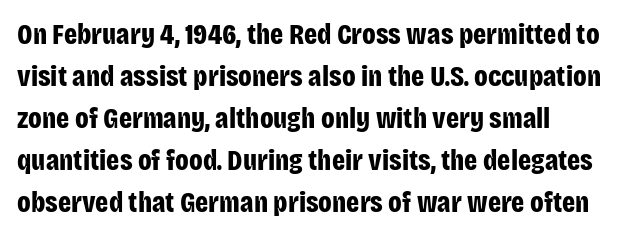
Style check: upright. Emphasis by weight is at full strength: bold. Horizontal bands of white between lines are of average thickness. Unmarked baselines from the first word to the last. Here the designer chose a conventional face with non-uniform glyph widths. This sample uses a sans-serif face.
